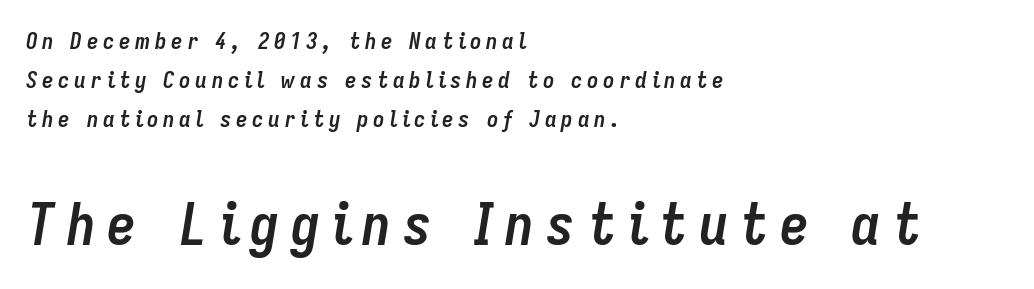
Vertical spacing — default. Do the characters align in a grid? No, the font is proportional. Underline: absent. Line beginnings align vertically; line endings do not. Of the two passages, the one underneath uses the larger point size.
